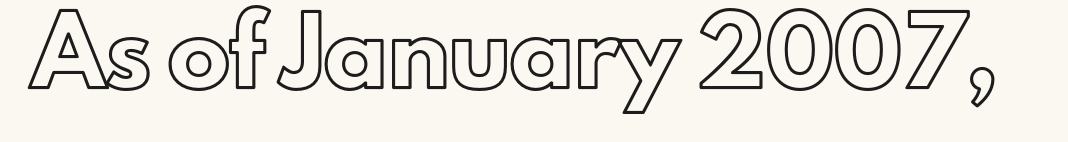
Q: Is the text italic (slanted)? A: No, it is upright.
Q: Is the text underlined? A: No.
Q: Is the spacing between letters normal or unusually wide? A: Normal.
Q: Width (condensed, normal, or wide)? A: Normal.
Q: x-height? A: Small.
Q: Monospaced? A: No.
